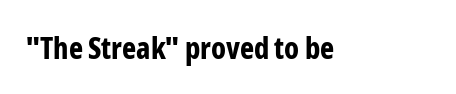
{"serif": "no", "italic": "no", "bold": "yes", "weight": "bold", "width": "condensed", "stroke_contrast": "low", "x_height": "medium", "monospaced": "no", "underline": "no", "letter_spacing": "normal", "letter_spacing_em": 0.0, "glyph_px": 30}
